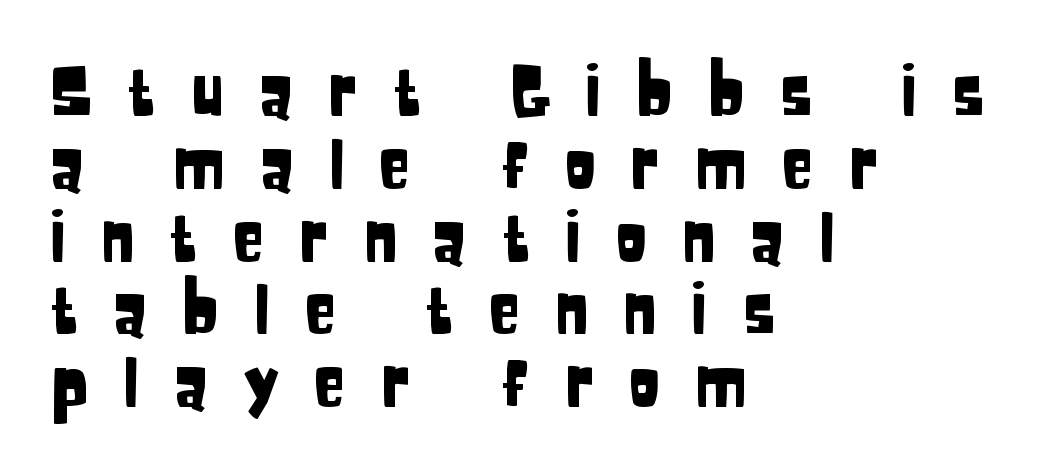
Q: Is the text italic (slanted)? A: No, it is upright.
Q: Is the typeface a serif or a sans-serif typeface? A: Sans-serif.
Q: Is the text underlined? A: No.
Q: How is the paragraph aligned? A: Left-aligned.
Q: Is the spacing between letters normal or unusually wide? A: Unusually wide.
Q: Is the spacing between lines tight, normal or loose? A: Tight.
Q: Width (condensed, normal, or wide)? A: Condensed.
Q: Stroke contrast? A: Low.
Q: x-height? A: Large.
Q: Monospaced? A: No.
